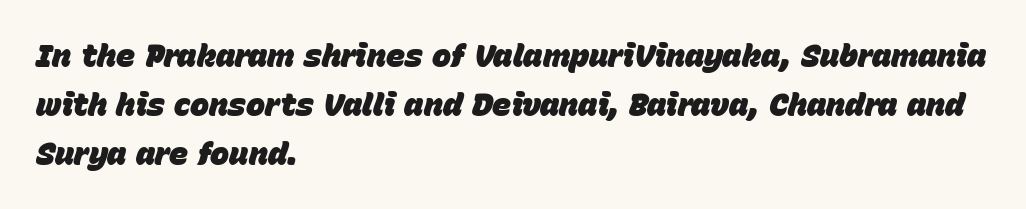
Q: Is the text bold? A: Yes.
Q: Is the text italic (slanted)? A: Yes, it leans right by about 15 degrees.
Q: Is the text underlined? A: No.
Q: How is the paragraph aligned? A: Left-aligned.
Q: Is the spacing between letters normal or unusually wide? A: Normal.
Q: Is the spacing between lines tight, normal or loose? A: Normal.
Q: Width (condensed, normal, or wide)? A: Normal.
Q: Stroke contrast? A: Low.
Q: x-height? A: Large.
Q: Monospaced? A: No.
